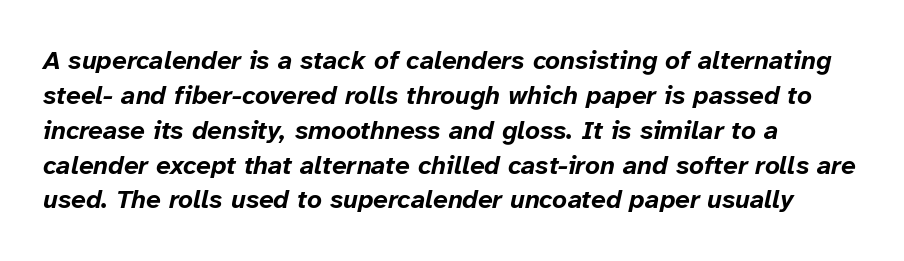
The tracking reads as untouched default to a designer's eye. Line starts are locked; line ends wander. A normal amount of white space separates one row of letters from the next. Is the type bold? Yes — the strokes are clearly thick and heavy. The area under the type is left untouched.
